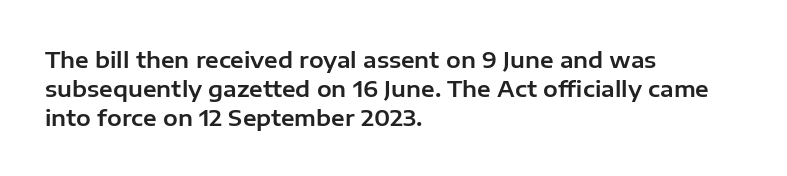
{"italic": "no", "underline": "no", "align": "left", "line_spacing": "normal", "line_spacing_ratio": 1.31, "letter_spacing": "normal", "letter_spacing_em": 0.0, "glyph_px": 22}
